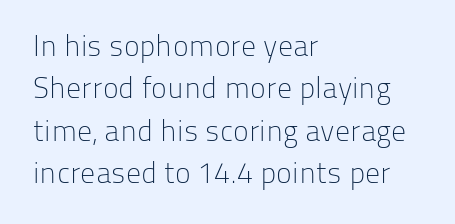
Q: Is the text bold? A: No.
Q: Is the text italic (slanted)? A: No, it is upright.
Q: Is the typeface a serif or a sans-serif typeface? A: Sans-serif.
Q: Is the text underlined? A: No.
Q: How is the paragraph aligned? A: Left-aligned.
Q: Is the spacing between letters normal or unusually wide? A: Normal.
Q: Is the spacing between lines tight, normal or loose? A: Normal.
Q: Width (condensed, normal, or wide)? A: Normal.
Q: Stroke contrast? A: Low.
Q: x-height? A: Medium.
Q: Monospaced? A: No.
